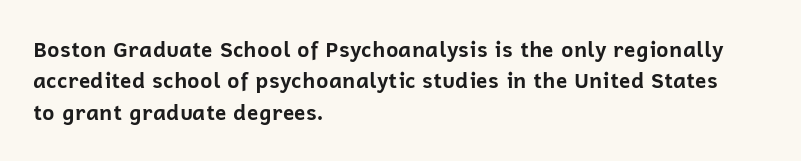
{"italic": "no", "bold": "yes", "underline": "no", "align": "left", "line_spacing": "normal", "line_spacing_ratio": 1.5, "letter_spacing": "normal", "letter_spacing_em": 0.0, "glyph_px": 21}
